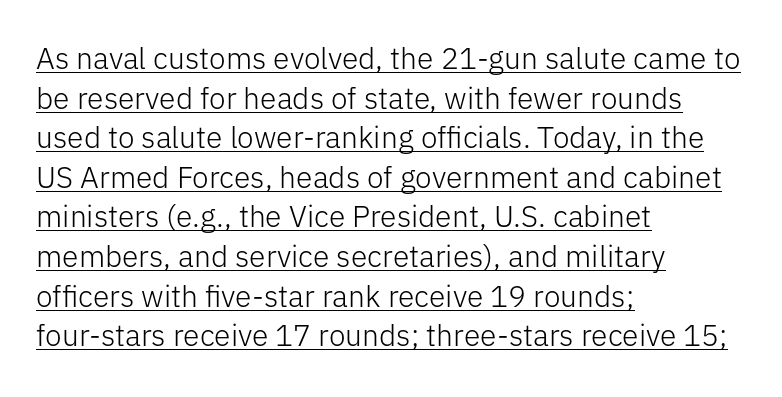
The image shows 30 px light sans-serif type, upright; set left-aligned, normal line spacing (1.32x), normal letter spacing, underlined; low stroke contrast and a medium x-height.
